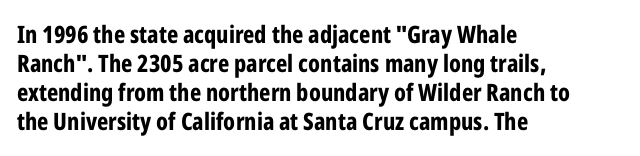
{"italic": "no", "bold": "yes", "underline": "no", "align": "left", "line_spacing_ratio": 1.21, "letter_spacing": "normal", "letter_spacing_em": 0.0, "glyph_px": 24}
